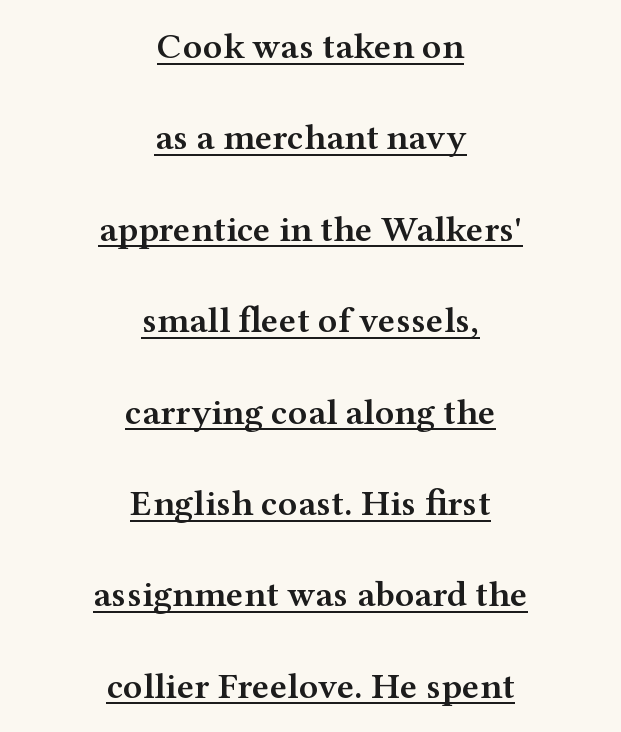
{"serif": "yes", "italic": "no", "bold": "semi", "weight": "semibold", "width": "wide", "stroke_contrast": "medium", "x_height": "medium", "monospaced": "no", "underline": "yes", "align": "center", "line_spacing": "loose", "line_spacing_ratio": 2.47, "letter_spacing": "normal", "letter_spacing_em": 0.0, "glyph_px": 37}
